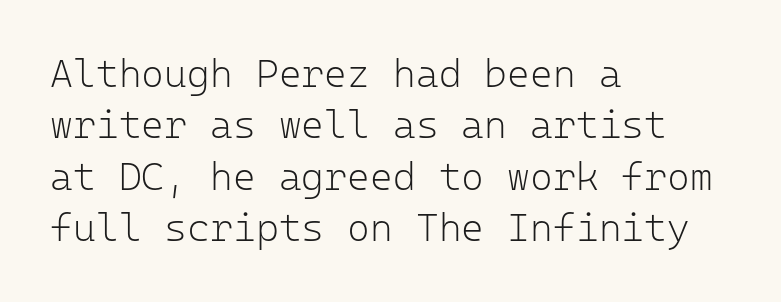
The typography opts for an upright posture over an oblique one. This sample uses plain, unmodified letter spacing. The letters march in equal steps, a hallmark of fixed-pitch type. The type family on display is of the sans-serif kind.
